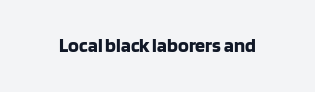
The image shows 20 px bold type, upright; set normal letter spacing, not underlined.
